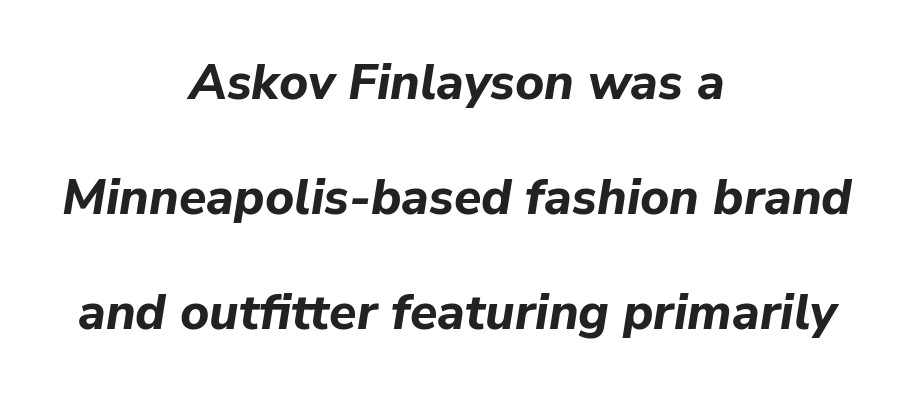
The type is set solid horizontally, with unmodified tracking. Line spacing here is loose. Emphasis-style slanted type is in use. Each line is balanced around a shared central axis.
